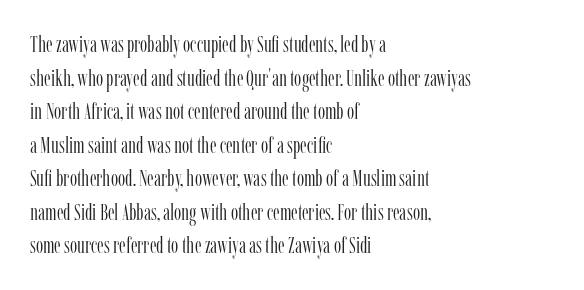
The image shows 23 px text type, upright; set left-aligned, normal line spacing (1.46x), normal letter spacing, not underlined.
